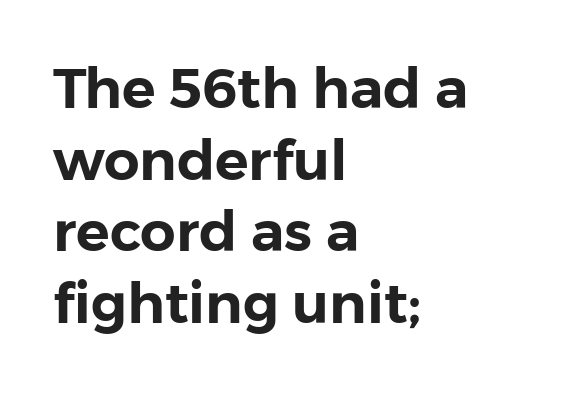
{"serif": "no", "italic": "no", "width": "normal", "stroke_contrast": "low", "x_height": "medium", "monospaced": "no", "underline": "no", "align": "left", "line_spacing": "normal", "line_spacing_ratio": 1.28, "letter_spacing": "normal", "letter_spacing_em": 0.0, "glyph_px": 56}
